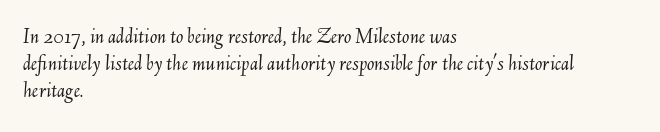
Q: Is the text bold? A: No.
Q: Is the text italic (slanted)? A: Yes, it leans right by about 6 degrees.
Q: Is the text underlined? A: No.
Q: How is the paragraph aligned? A: Left-aligned.
Q: Is the spacing between letters normal or unusually wide? A: Normal.
